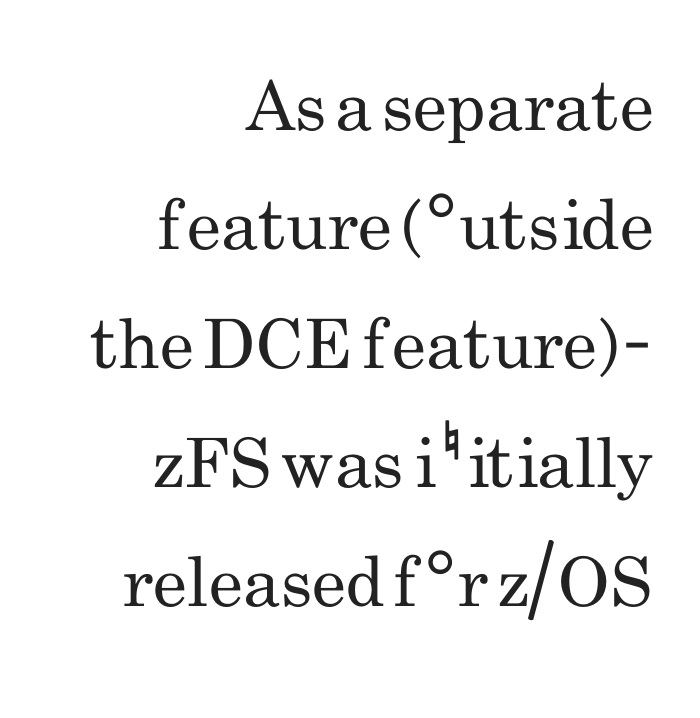
{"serif": "no", "italic": "no", "bold": "no", "weight": "regular", "width": "condensed", "stroke_contrast": "low", "x_height": "small", "monospaced": "no", "underline": "no", "align": "right", "line_spacing_ratio": 1.75, "letter_spacing": "normal", "letter_spacing_em": 0.0, "glyph_px": 68}
